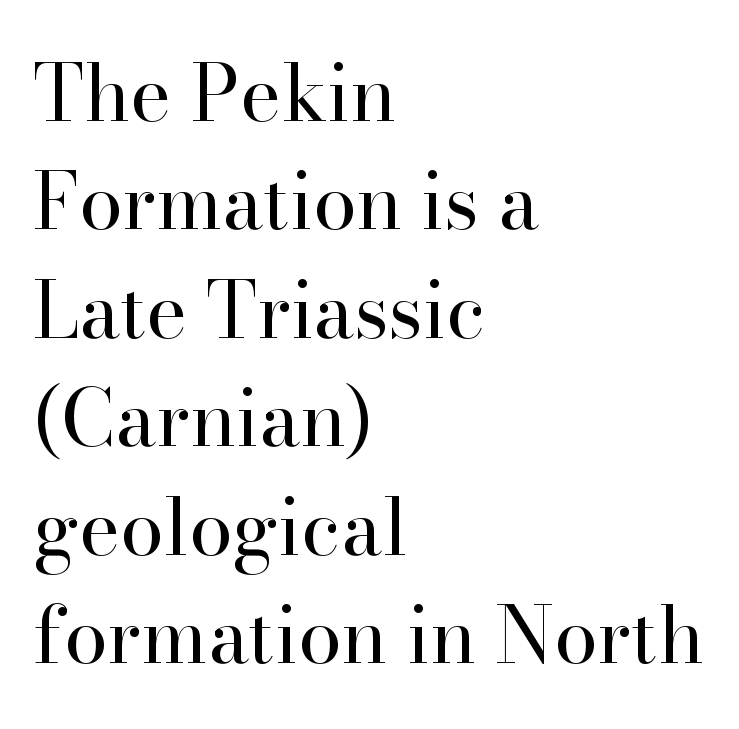
{"serif": "yes", "italic": "no", "bold": "no", "weight": "regular", "width": "normal", "stroke_contrast": "high", "x_height": "small", "monospaced": "no", "underline": "no", "align": "left", "line_spacing": "normal", "line_spacing_ratio": 1.39, "letter_spacing": "normal", "letter_spacing_em": 0.0, "glyph_px": 78}
